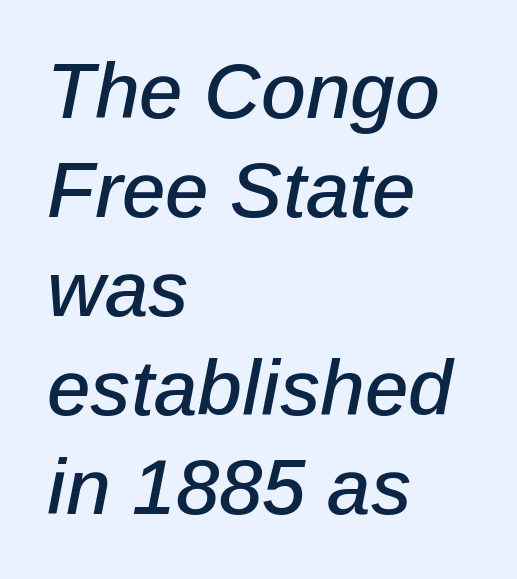
{"italic": "yes", "lean": "right", "slant_degrees": 12, "width": "normal", "stroke_contrast": "low", "x_height": "medium", "monospaced": "no", "underline": "no", "align": "left", "line_spacing": "normal", "line_spacing_ratio": 1.27, "letter_spacing": "normal", "letter_spacing_em": 0.0, "glyph_px": 78}
